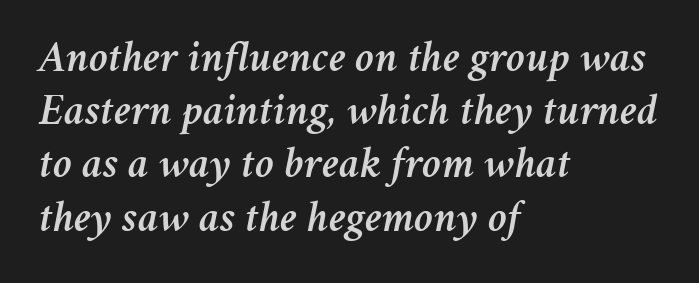
The paragraph shown leans on its left margin. The gaps between neighbouring characters are ordinary and unremarkable. Words float on clear page, feet unadorned. Proportional: the letters do not fall into vertical columns. Tall strokes in this sample are angled rather than plumb.
